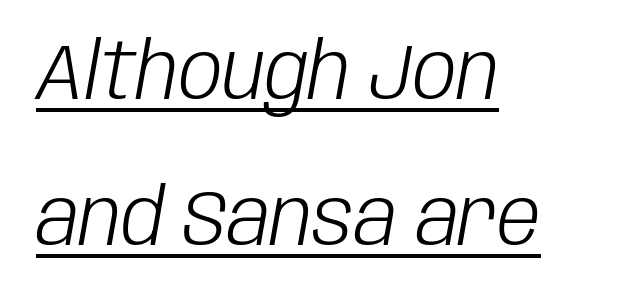
Q: Is the text bold? A: No.
Q: Is the text italic (slanted)? A: Yes, it leans right by about 10 degrees.
Q: Is the text underlined? A: Yes.
Q: How is the paragraph aligned? A: Left-aligned.
Q: Is the spacing between letters normal or unusually wide? A: Normal.
Q: Width (condensed, normal, or wide)? A: Condensed.
Q: Stroke contrast? A: Low.
Q: x-height? A: Large.
Q: Monospaced? A: No.
